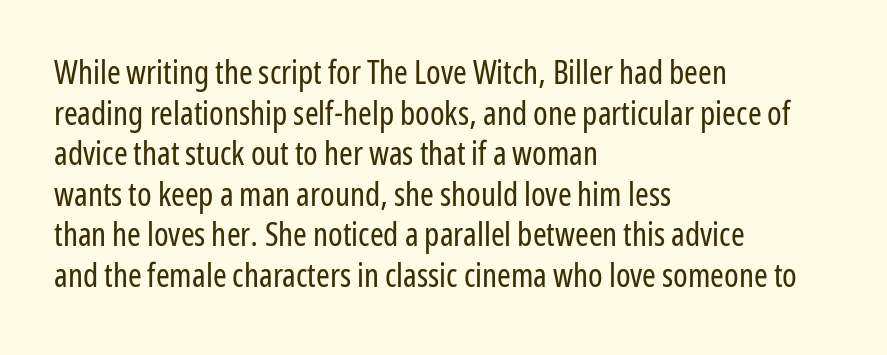
Q: Is the text bold? A: No.
Q: Is the text italic (slanted)? A: No, it is upright.
Q: Is the typeface a serif or a sans-serif typeface? A: Sans-serif.
Q: Is the text underlined? A: No.
Q: How is the paragraph aligned? A: Left-aligned.
Q: Is the spacing between letters normal or unusually wide? A: Normal.
Q: Width (condensed, normal, or wide)? A: Condensed.
Q: Stroke contrast? A: Low.
Q: x-height? A: Medium.
Q: Monospaced? A: No.
